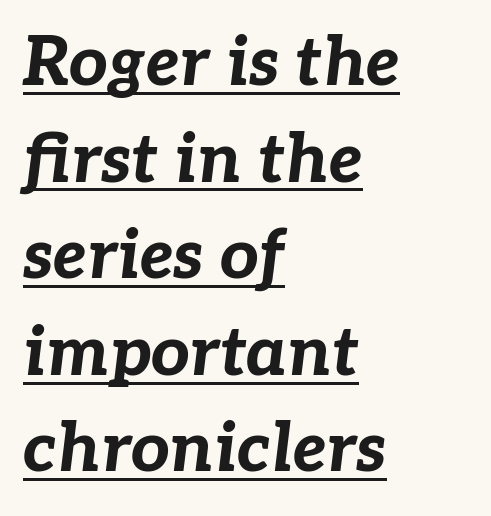
The image shows 68 px bold type, italic (leaning right); set left-aligned, normal line spacing (1.42x), normal letter spacing, underlined; low stroke contrast and a medium x-height.
